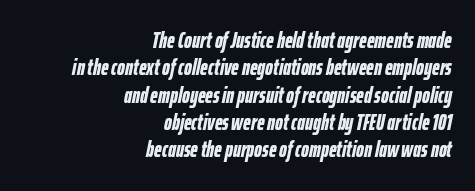
Q: Is the text bold? A: Yes.
Q: Is the text italic (slanted)? A: Yes, it leans right by about 12 degrees.
Q: Is the text underlined? A: No.
Q: How is the paragraph aligned? A: Right-aligned.
Q: Is the spacing between letters normal or unusually wide? A: Normal.
